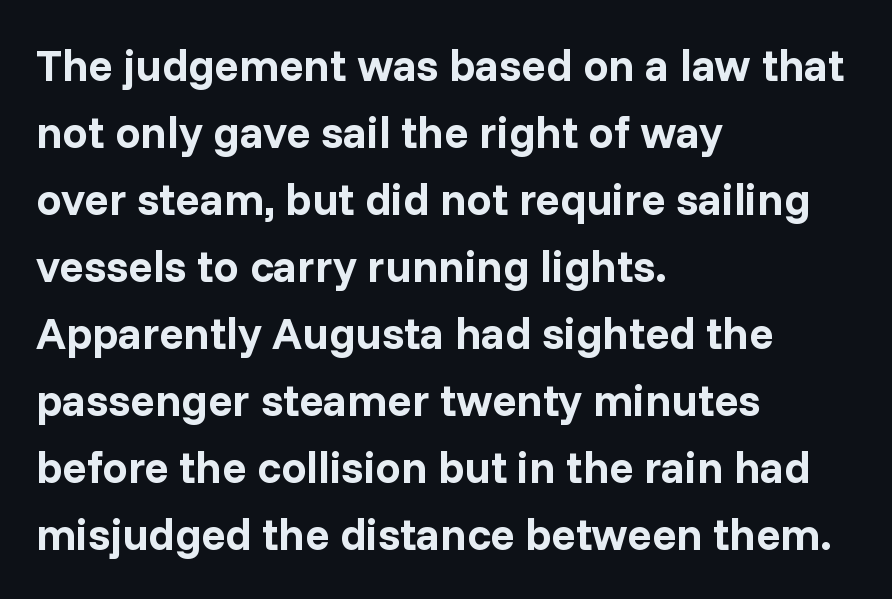
{"serif": "no", "italic": "no", "bold": "yes", "weight": "bold", "width": "normal", "stroke_contrast": "low", "x_height": "medium", "monospaced": "no", "underline": "no", "align": "left", "line_spacing": "normal", "line_spacing_ratio": 1.49, "letter_spacing": "normal", "letter_spacing_em": 0.0, "glyph_px": 45}
